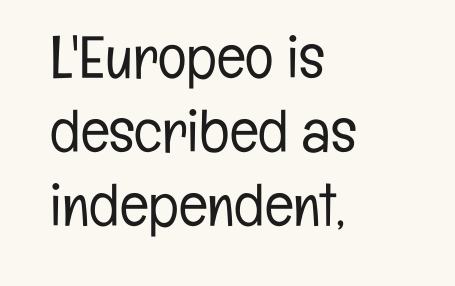
Q: Is the text bold? A: No.
Q: Is the text italic (slanted)? A: No, it is upright.
Q: Is the typeface a serif or a sans-serif typeface? A: Sans-serif.
Q: Is the text underlined? A: No.
Q: How is the paragraph aligned? A: Left-aligned.
Q: Is the spacing between letters normal or unusually wide? A: Normal.
Q: Width (condensed, normal, or wide)? A: Condensed.
Q: Stroke contrast? A: Low.
Q: x-height? A: Medium.
Q: Monospaced? A: No.
